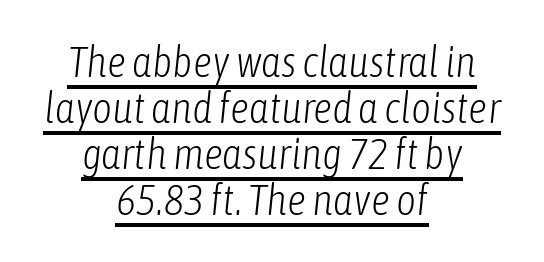
{"italic": "yes", "lean": "right", "slant_degrees": 6, "bold": "no", "weight": "light", "width": "condensed", "stroke_contrast": "low", "x_height": "medium", "monospaced": "no", "underline": "yes", "align": "center", "line_spacing": "tight", "line_spacing_ratio": 1.07, "letter_spacing": "normal", "letter_spacing_em": 0.0, "glyph_px": 43}
